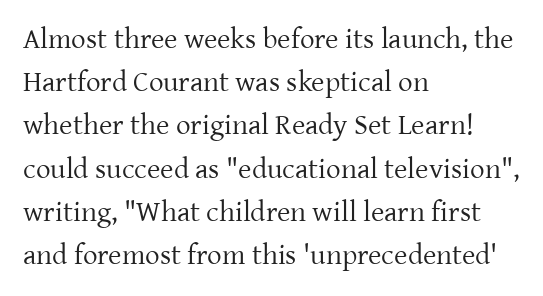
Q: Is the text bold? A: No.
Q: Is the text italic (slanted)? A: No, it is upright.
Q: Is the typeface a serif or a sans-serif typeface? A: Serif.
Q: Is the text underlined? A: No.
Q: How is the paragraph aligned? A: Left-aligned.
Q: Is the spacing between letters normal or unusually wide? A: Normal.
Q: Is the spacing between lines tight, normal or loose? A: Normal.
Q: Width (condensed, normal, or wide)? A: Normal.
Q: Stroke contrast? A: Low.
Q: x-height? A: Medium.
Q: Monospaced? A: No.
